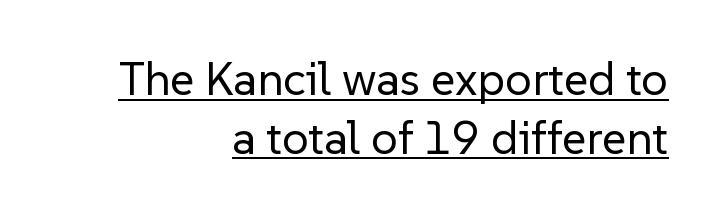
{"serif": "no", "italic": "no", "bold": "no", "weight": "regular", "width": "normal", "stroke_contrast": "low", "x_height": "medium", "monospaced": "no", "underline": "yes", "align": "right", "line_spacing": "normal", "line_spacing_ratio": 1.25, "letter_spacing": "normal", "letter_spacing_em": 0.0, "glyph_px": 47}
